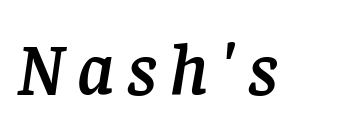
Descenders are the only things crossing below the line. Each letter keeps its own natural width here, so spacing adapts to shape. The axis of the letterforms is tilted away from vertical. Does the type have serifs? Yes, each stem ends in a small foot.
